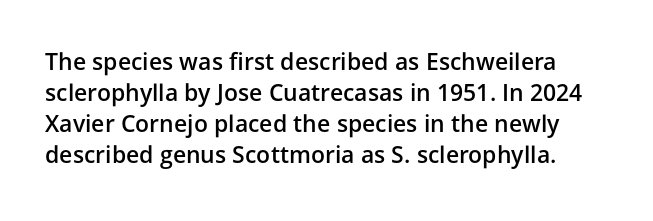
The image shows 23 px text type, upright; set normal line spacing (1.35x), normal letter spacing, not underlined.
